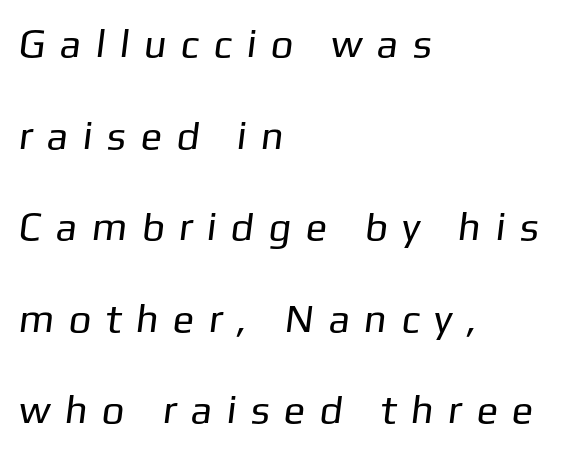
The image shows 40 px regular-weight sans-serif type; set left-aligned, loose line spacing (2.29x), unusually wide letter spacing (+0.43 em), not underlined; low stroke contrast and a medium x-height.
